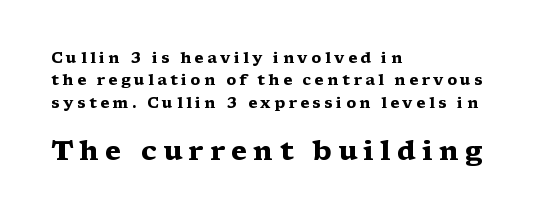
{"italic": "no", "bold": "yes", "underline": "no", "align": "left", "line_spacing": "normal", "line_spacing_ratio": 1.49, "letter_spacing": "wide", "letter_spacing_em": 0.23, "larger_block": "second", "size_ratio": 1.8, "glyph_px": 27}
